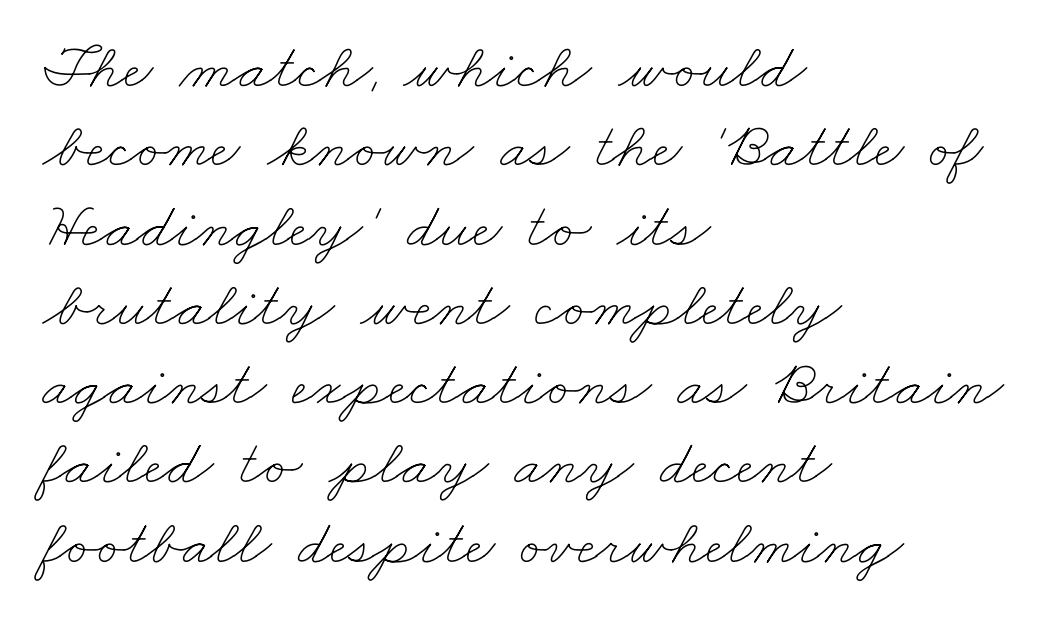
Q: Is the text bold? A: No.
Q: Is the text underlined? A: No.
Q: How is the paragraph aligned? A: Left-aligned.
Q: Is the spacing between letters normal or unusually wide? A: Normal.
Q: Width (condensed, normal, or wide)? A: Wide.
Q: Stroke contrast? A: Low.
Q: x-height? A: Small.
Q: Monospaced? A: No.
